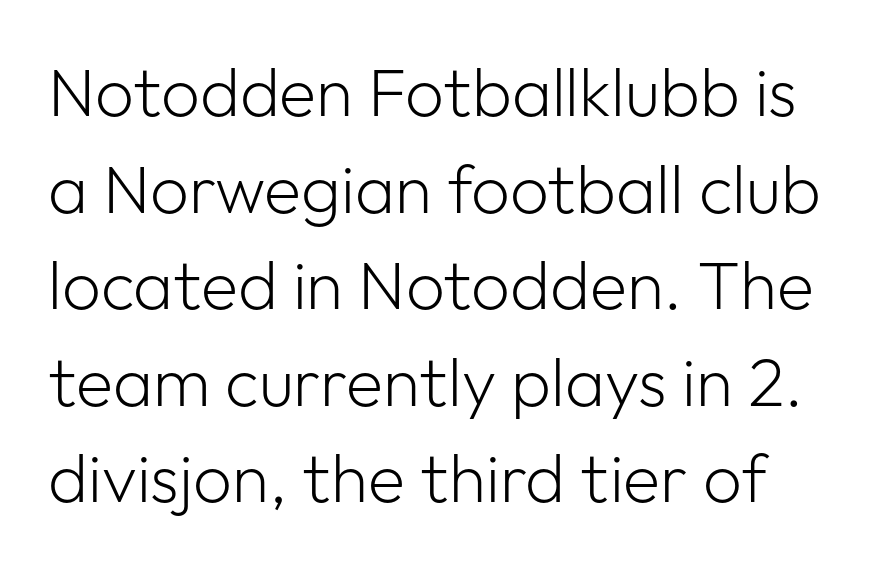
{"serif": "no", "italic": "no", "bold": "no", "weight": "light", "width": "normal", "stroke_contrast": "low", "x_height": "medium", "monospaced": "no", "underline": "no", "line_spacing": "normal", "line_spacing_ratio": 1.42, "letter_spacing": "normal", "letter_spacing_em": 0.0, "glyph_px": 68}
